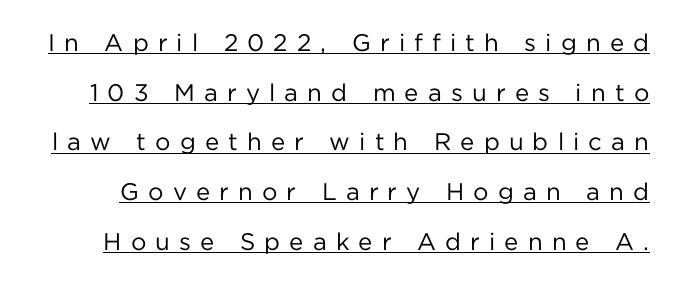
The image shows 24 px text type, upright; set loose line spacing (2.07x), unusually wide letter spacing (+0.38 em), underlined.
